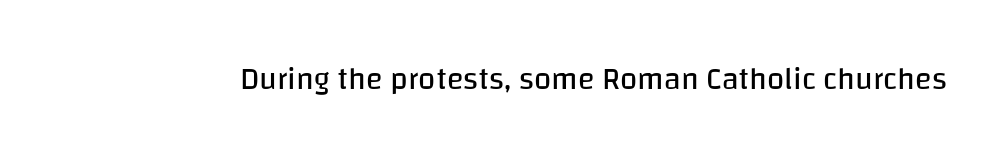
The image shows 31 px regular-weight sans-serif type, upright; set normal letter spacing, not underlined; low stroke contrast and a large x-height.
